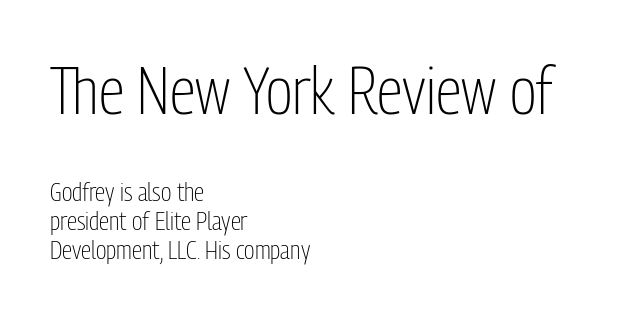
The image shows 66 px light, condensed sans-serif type, upright; set left-aligned, tight line spacing (1.1x), normal letter spacing, not underlined; the first (top) block is 2.54x larger; low stroke contrast and a medium x-height.
